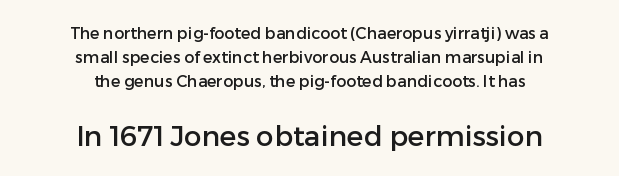
Classification — sans serif. Each letter keeps its own natural width here, so spacing adapts to shape. The baseline area is clear. The block of text has a typical density, with ordinary space between rows.
